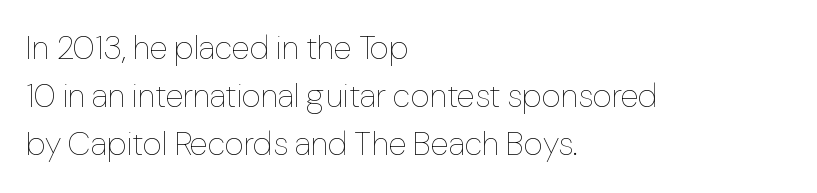
Q: Is the text bold? A: No.
Q: Is the text italic (slanted)? A: No, it is upright.
Q: Is the text underlined? A: No.
Q: How is the paragraph aligned? A: Left-aligned.
Q: Is the spacing between letters normal or unusually wide? A: Normal.
Q: Is the spacing between lines tight, normal or loose? A: Normal.
Q: Width (condensed, normal, or wide)? A: Normal.
Q: Stroke contrast? A: Low.
Q: x-height? A: Medium.
Q: Monospaced? A: No.
